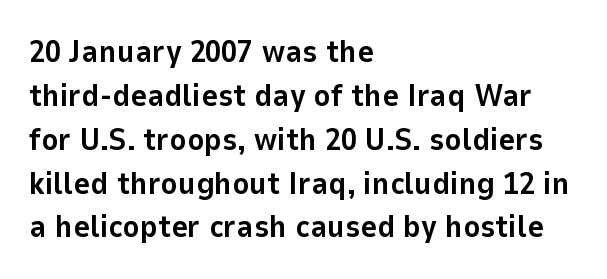
Q: Is the text bold? A: Yes.
Q: Is the text italic (slanted)? A: No, it is upright.
Q: Is the typeface a serif or a sans-serif typeface? A: Sans-serif.
Q: Is the text underlined? A: No.
Q: How is the paragraph aligned? A: Left-aligned.
Q: Is the spacing between letters normal or unusually wide? A: Normal.
Q: Is the spacing between lines tight, normal or loose? A: Normal.
Q: Width (condensed, normal, or wide)? A: Normal.
Q: Stroke contrast? A: Low.
Q: x-height? A: Medium.
Q: Monospaced? A: No.
